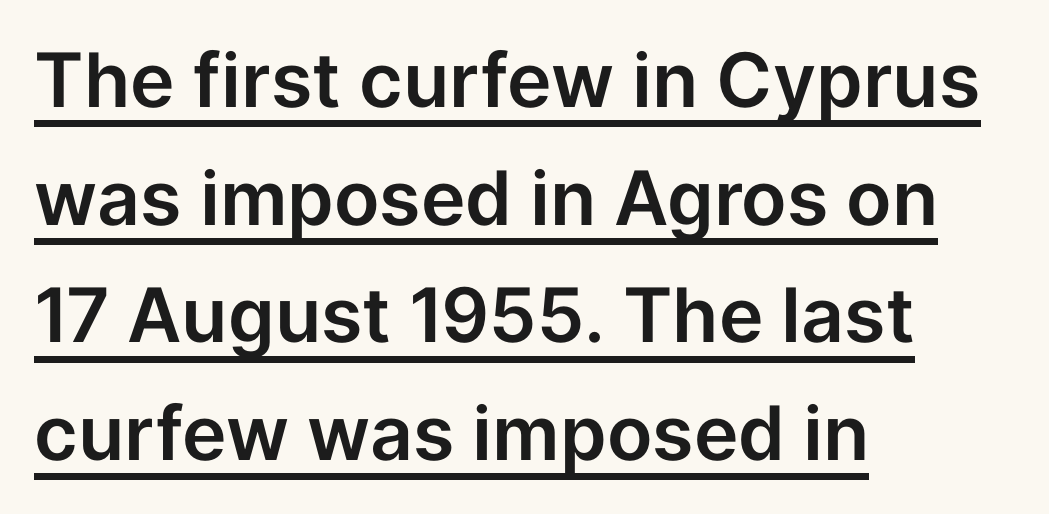
Q: Is the text italic (slanted)? A: No, it is upright.
Q: Is the typeface a serif or a sans-serif typeface? A: Sans-serif.
Q: Is the text underlined? A: Yes.
Q: How is the paragraph aligned? A: Left-aligned.
Q: Is the spacing between letters normal or unusually wide? A: Normal.
Q: Is the spacing between lines tight, normal or loose? A: Normal.
Q: Width (condensed, normal, or wide)? A: Normal.
Q: Stroke contrast? A: Low.
Q: x-height? A: Medium.
Q: Monospaced? A: No.
